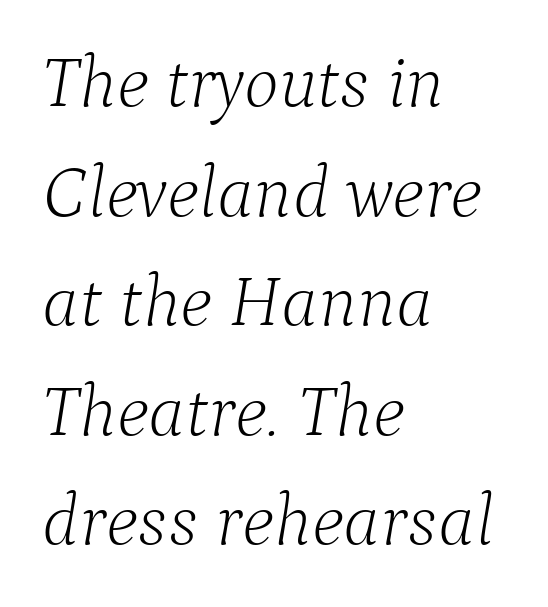
Q: Is the text bold? A: No.
Q: Is the text italic (slanted)? A: Yes, it leans right by about 9 degrees.
Q: Is the typeface a serif or a sans-serif typeface? A: Serif.
Q: Is the text underlined? A: No.
Q: How is the paragraph aligned? A: Left-aligned.
Q: Is the spacing between letters normal or unusually wide? A: Normal.
Q: Is the spacing between lines tight, normal or loose? A: Normal.
Q: Width (condensed, normal, or wide)? A: Normal.
Q: Stroke contrast? A: Low.
Q: x-height? A: Medium.
Q: Monospaced? A: No.
